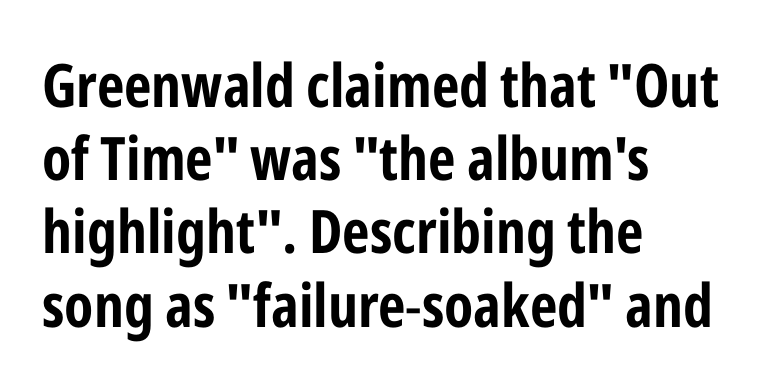
The image shows 60 px condensed sans-serif type, upright; set left-aligned, line spacing 1.22x, normal letter spacing, not underlined; low stroke contrast and a medium x-height.
